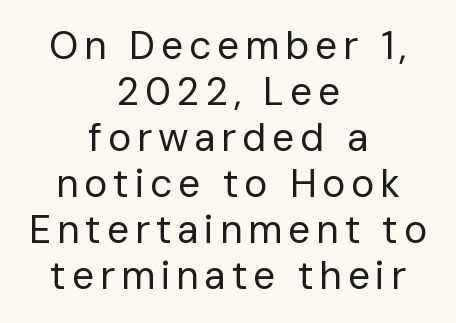
Q: Is the text bold? A: No.
Q: Is the text italic (slanted)? A: No, it is upright.
Q: Is the typeface a serif or a sans-serif typeface? A: Sans-serif.
Q: Is the text underlined? A: No.
Q: How is the paragraph aligned? A: Centered.
Q: Width (condensed, normal, or wide)? A: Normal.
Q: Stroke contrast? A: Low.
Q: x-height? A: Medium.
Q: Monospaced? A: No.
